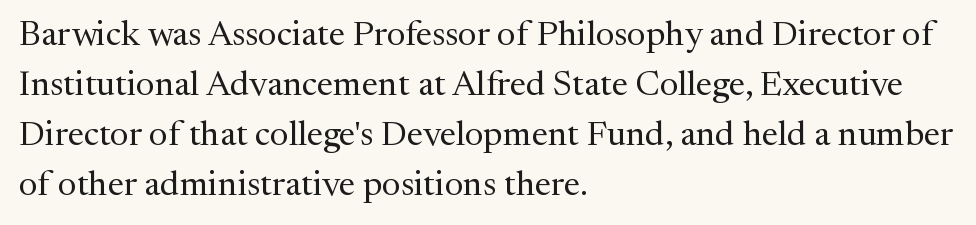
Q: Is the text bold? A: No.
Q: Is the text italic (slanted)? A: No, it is upright.
Q: Is the typeface a serif or a sans-serif typeface? A: Serif.
Q: Is the text underlined? A: No.
Q: How is the paragraph aligned? A: Left-aligned.
Q: Is the spacing between letters normal or unusually wide? A: Normal.
Q: Is the spacing between lines tight, normal or loose? A: Normal.
Q: Width (condensed, normal, or wide)? A: Normal.
Q: Stroke contrast? A: Medium.
Q: x-height? A: Medium.
Q: Monospaced? A: No.
